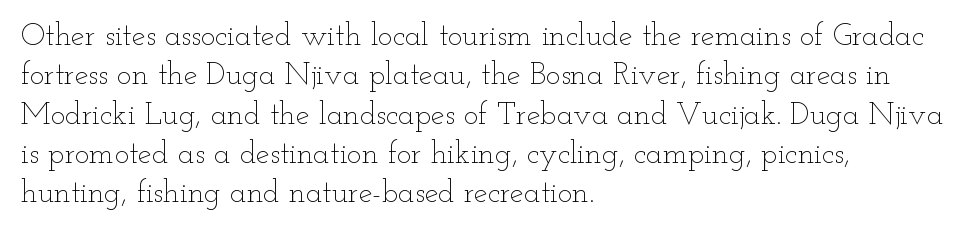
Q: Is the text bold? A: No.
Q: Is the text italic (slanted)? A: No, it is upright.
Q: Is the text underlined? A: No.
Q: How is the paragraph aligned? A: Left-aligned.
Q: Is the spacing between letters normal or unusually wide? A: Normal.
Q: Is the spacing between lines tight, normal or loose? A: Normal.
Q: Width (condensed, normal, or wide)? A: Wide.
Q: Stroke contrast? A: Low.
Q: x-height? A: Small.
Q: Monospaced? A: No.
